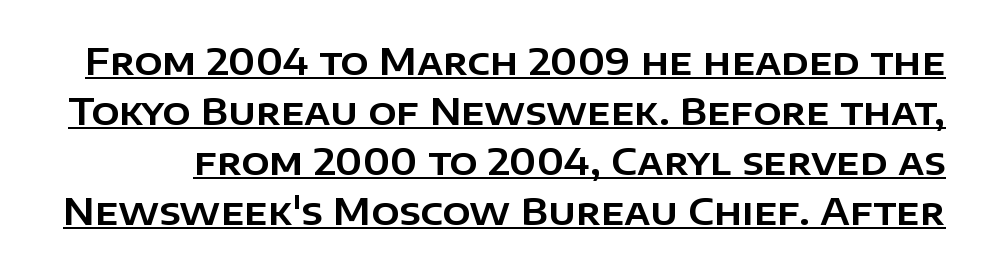
The image shows 37 px sans-serif type, upright; set normal line spacing (1.35x), normal letter spacing, underlined; low stroke contrast and a large x-height.
